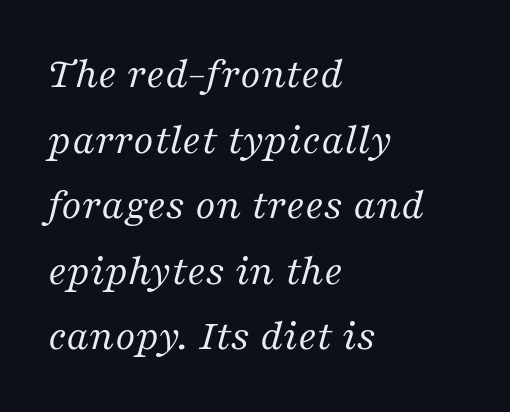
The image shows 44 px regular-weight serif type, italic (leaning right); set left-aligned, normal line spacing (1.49x), normal letter spacing, not underlined; medium stroke contrast and a medium x-height.
